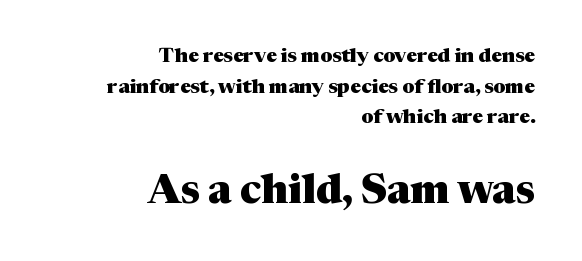
Q: Is the text bold? A: Yes.
Q: Is the text italic (slanted)? A: No, it is upright.
Q: Is the typeface a serif or a sans-serif typeface? A: Serif.
Q: Is the text underlined? A: No.
Q: How is the paragraph aligned? A: Right-aligned.
Q: Is the spacing between letters normal or unusually wide? A: Normal.
Q: Is the spacing between lines tight, normal or loose? A: Normal.
Q: Which block of text is set in a larger size, the first (top) or the second (bottom)? A: The second (bottom) one.
Q: Width (condensed, normal, or wide)? A: Normal.
Q: Stroke contrast? A: Medium.
Q: x-height? A: Medium.
Q: Monospaced? A: No.
